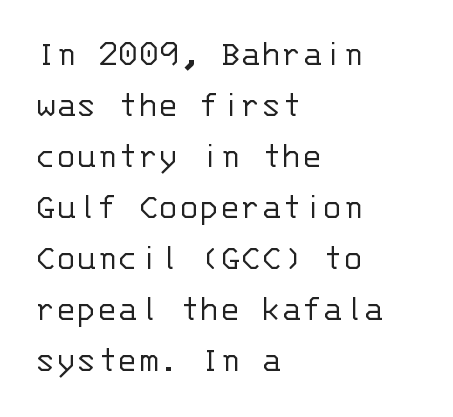
{"serif": "no", "italic": "no", "bold": "no", "weight": "light", "width": "normal", "stroke_contrast": "low", "x_height": "large", "monospaced": "yes", "underline": "no", "align": "left", "line_spacing": "normal", "line_spacing_ratio": 1.34, "letter_spacing": "normal", "letter_spacing_em": 0.0, "glyph_px": 38}
